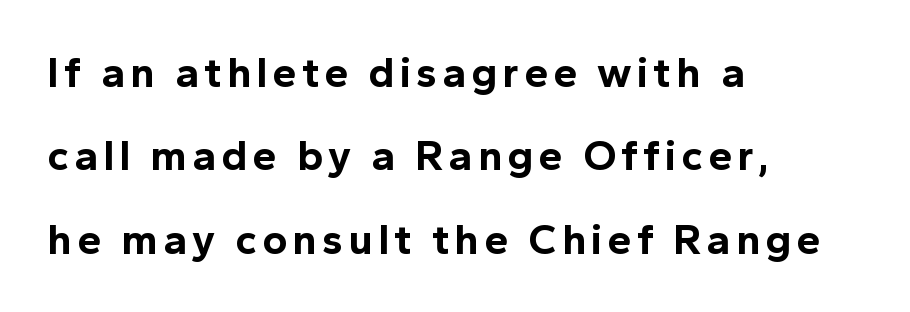
Q: Is the text bold? A: Yes.
Q: Is the text italic (slanted)? A: No, it is upright.
Q: Is the typeface a serif or a sans-serif typeface? A: Sans-serif.
Q: Is the text underlined? A: No.
Q: How is the paragraph aligned? A: Left-aligned.
Q: Is the spacing between lines tight, normal or loose? A: Loose.
Q: Width (condensed, normal, or wide)? A: Normal.
Q: x-height? A: Medium.
Q: Monospaced? A: No.
